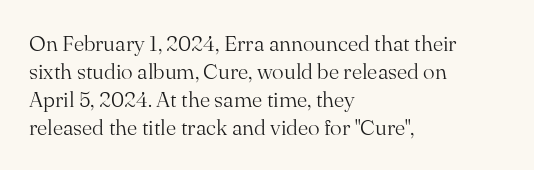
Q: Is the text bold? A: No.
Q: Is the text italic (slanted)? A: No, it is upright.
Q: Is the text underlined? A: No.
Q: How is the paragraph aligned? A: Left-aligned.
Q: Is the spacing between letters normal or unusually wide? A: Normal.
Q: Is the spacing between lines tight, normal or loose? A: Normal.
